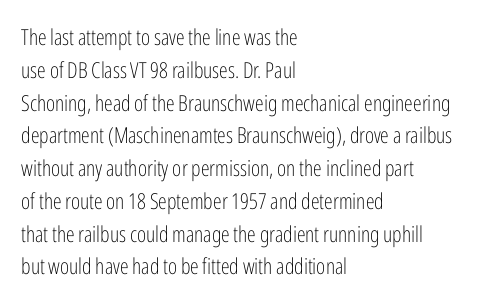
Descender tails drop into unmarked territory. Vertically, the passage feels balanced, rows spaced as you'd expect. The typesetter chose a ragged-right arrangement here. The typography opts for an upright posture over an oblique one. The rendering keeps characters at their native spacing. Stroke mass is kept to a normal reading level or below.
